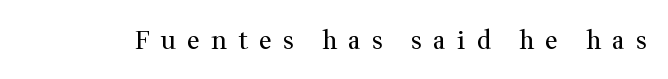
The type sits square on the baseline with zero lean. The weight tops out at a normal text grade. Students, note that the glyphs here are deliberately spaced far apart. Clear beneath every line of the passage.
